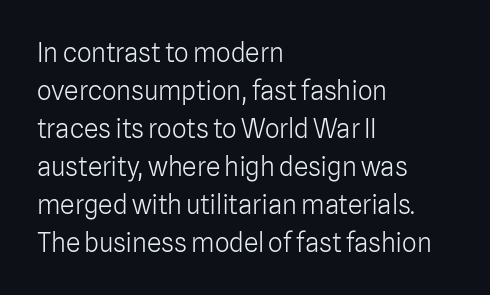
Visually the block forms a straight wall on the left and a jagged coastline on the right. Caption: standard tracking, unaltered. The type sits square on the baseline with zero lean. Weight: not bold — regular or lighter.
